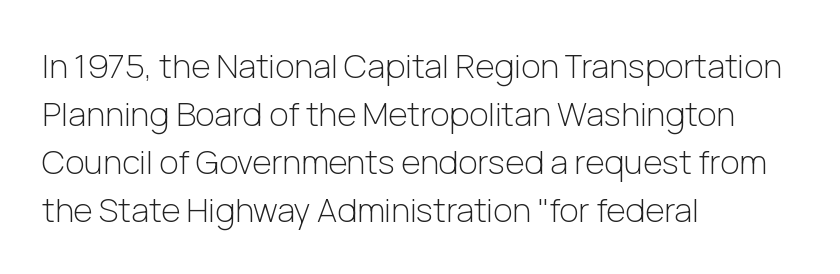
The image shows 33 px light sans-serif type, upright; set left-aligned, normal line spacing (1.45x), normal letter spacing, not underlined; low stroke contrast and a medium x-height.
